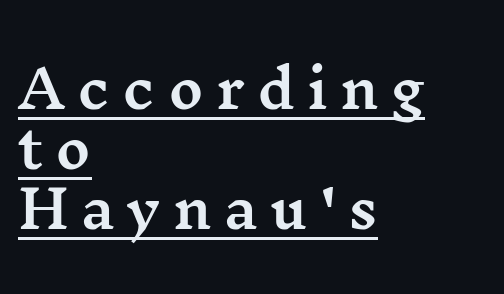
Each letter's strokes conclude with small projecting serifs. Horizontal alignment here is leftward, the default for most running prose. Very little white space separates one row of letters from the next. The face used here is rendered with a markedly widened letterfit. Posture: vertical. Looks like someone drew a line under every word here.
